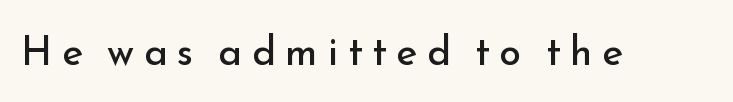
Examine the stroke ends and you'll find no serifs. The rendering uses natural spacing where letterforms have individual widths. Bold? No — there's no thickening of the strokes. Plain, unruled lines of type. Tracking here is generous; glyphs stand well apart from one another.
